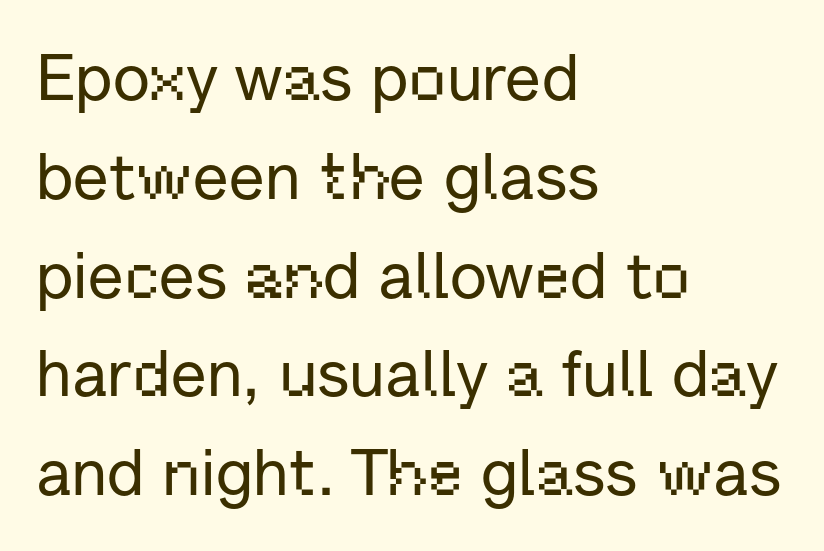
The image shows 65 px sans-serif type, upright; set left-aligned, normal line spacing (1.52x), normal letter spacing, not underlined; low stroke contrast and a medium x-height.
